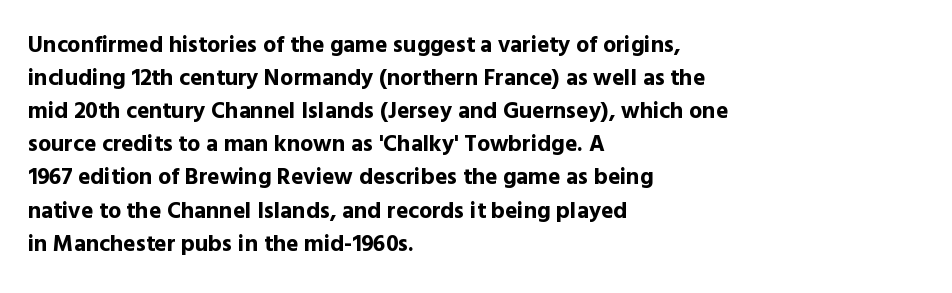
The image shows 23 px bold type, upright; set left-aligned, normal line spacing (1.44x), normal letter spacing, not underlined.
